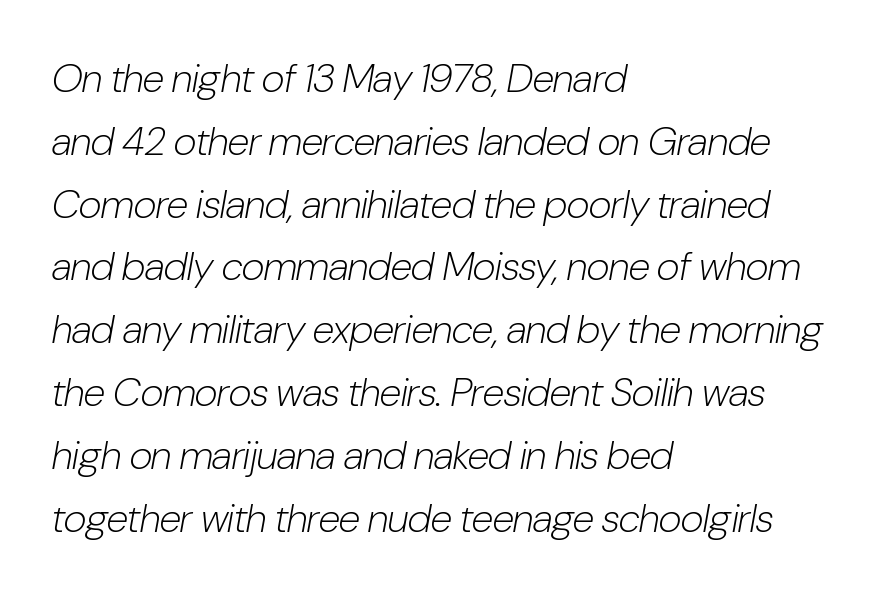
Q: Is the text bold? A: No.
Q: Is the text italic (slanted)? A: Yes, it leans right by about 10 degrees.
Q: Is the text underlined? A: No.
Q: How is the paragraph aligned? A: Left-aligned.
Q: Is the spacing between letters normal or unusually wide? A: Normal.
Q: Is the spacing between lines tight, normal or loose? A: Normal.
Q: Width (condensed, normal, or wide)? A: Condensed.
Q: Stroke contrast? A: Low.
Q: x-height? A: Medium.
Q: Monospaced? A: No.
